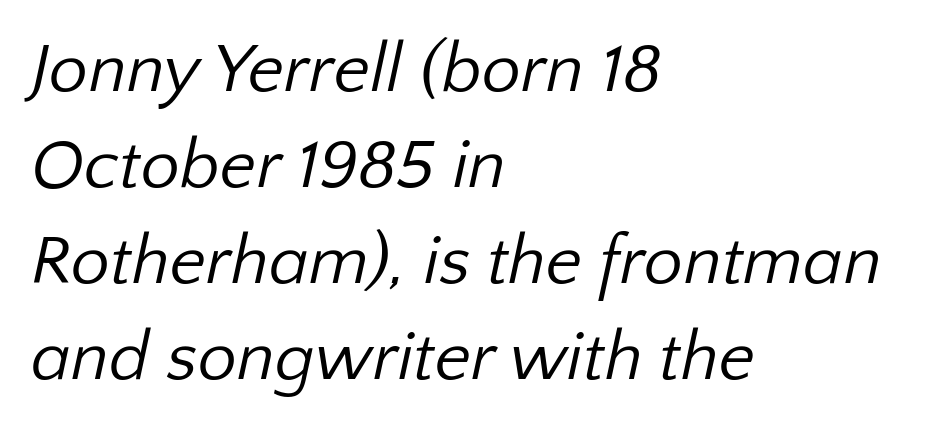
The image shows 70 px regular-weight sans-serif type; set left-aligned, normal line spacing (1.37x), normal letter spacing, not underlined; low stroke contrast and a medium x-height.
